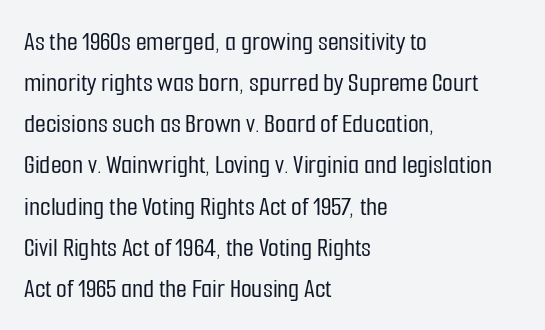
{"serif": "no", "italic": "no", "width": "condensed", "stroke_contrast": "low", "x_height": "medium", "monospaced": "no", "underline": "no", "align": "left", "line_spacing": "normal", "line_spacing_ratio": 1.47, "letter_spacing": "normal", "letter_spacing_em": 0.0, "glyph_px": 28}
